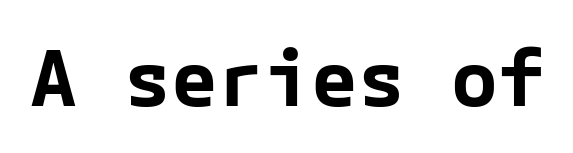
Q: Is the text bold? A: Yes.
Q: Is the text italic (slanted)? A: No, it is upright.
Q: Is the typeface a serif or a sans-serif typeface? A: Sans-serif.
Q: Is the text underlined? A: No.
Q: Is the spacing between letters normal or unusually wide? A: Normal.
Q: Width (condensed, normal, or wide)? A: Normal.
Q: Stroke contrast? A: Low.
Q: x-height? A: Medium.
